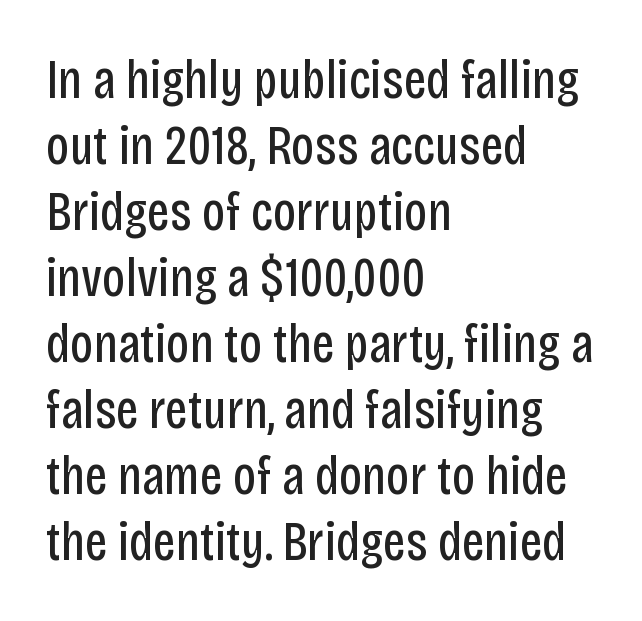
The image shows 55 px regular-weight, condensed sans-serif type, upright; set left-aligned, line spacing 1.2x, normal letter spacing, not underlined; low stroke contrast and a large x-height.
